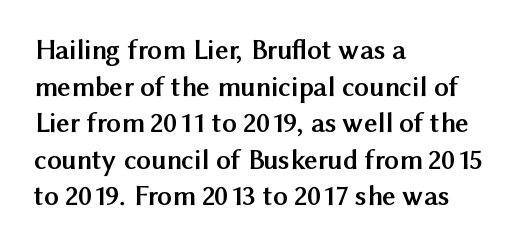
Q: Is the text bold? A: Yes.
Q: Is the text italic (slanted)? A: No, it is upright.
Q: Is the typeface a serif or a sans-serif typeface? A: Sans-serif.
Q: Is the text underlined? A: No.
Q: How is the paragraph aligned? A: Left-aligned.
Q: Is the spacing between letters normal or unusually wide? A: Normal.
Q: Is the spacing between lines tight, normal or loose? A: Normal.
Q: Width (condensed, normal, or wide)? A: Normal.
Q: Stroke contrast? A: Medium.
Q: x-height? A: Medium.
Q: Monospaced? A: No.
